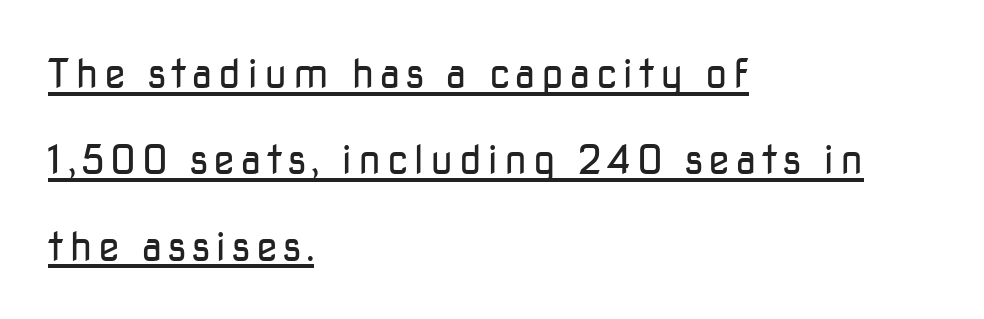
{"serif": "no", "italic": "no", "bold": "no", "weight": "regular", "width": "normal", "stroke_contrast": "low", "x_height": "medium", "monospaced": "no", "underline": "yes", "align": "left", "line_spacing": "loose", "line_spacing_ratio": 2.16, "glyph_px": 40}
